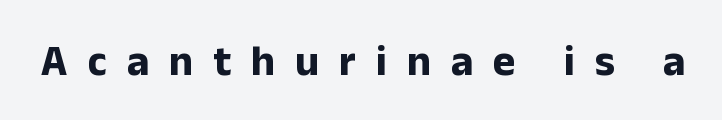
Q: Is the text bold? A: Yes.
Q: Is the text italic (slanted)? A: No, it is upright.
Q: Is the typeface a serif or a sans-serif typeface? A: Sans-serif.
Q: Is the text underlined? A: No.
Q: Is the spacing between letters normal or unusually wide? A: Unusually wide.
Q: Width (condensed, normal, or wide)? A: Normal.
Q: Stroke contrast? A: Low.
Q: x-height? A: Medium.
Q: Monospaced? A: No.
